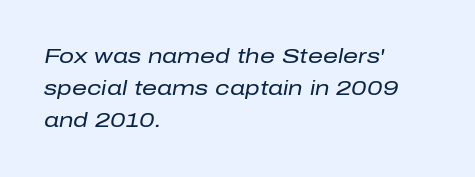
Horizontally, the lines are justified to the leading edge only. Descenders hang freely into open space. Unbolded letterforms with no extra heft. A typesetter would call this leading conventional body-copy spacing. The rendering keeps characters at their native spacing. The axis of the letterforms is tilted away from vertical.
